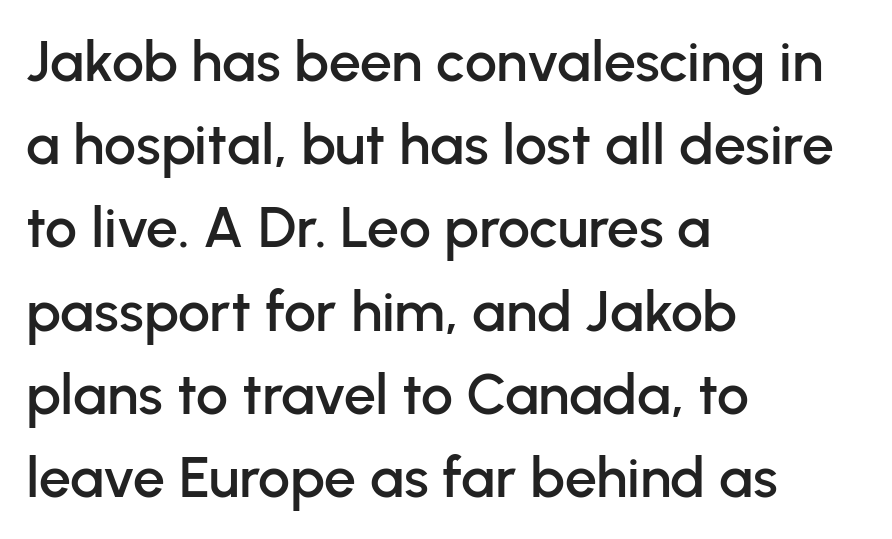
Regarding serifs, this sample does without them. Compared with typical paragraphs, the rows here are spaced about the same. Nobody drew a line under any word here. Horizontal alignment here is leftward, the default for most running prose. Spacing verdict: proportional, widths tailored to each character. Notice how the stems are strictly vertical — no italics here.
